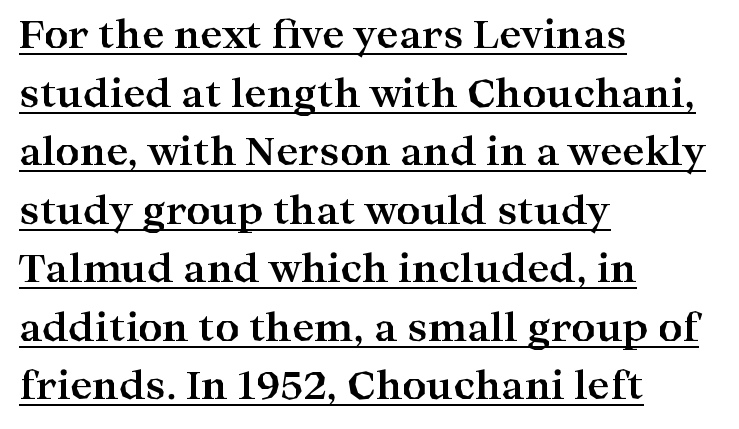
Rows of type keep a routine distance in the vertical direction. Unlike italic type, these characters show no tilt at all. The letters sit at their default tracking, neither squeezed nor spread. This sample has the flowing, uneven cadence of proportional lettering. Beneath each row of characters lies a ruled line.
